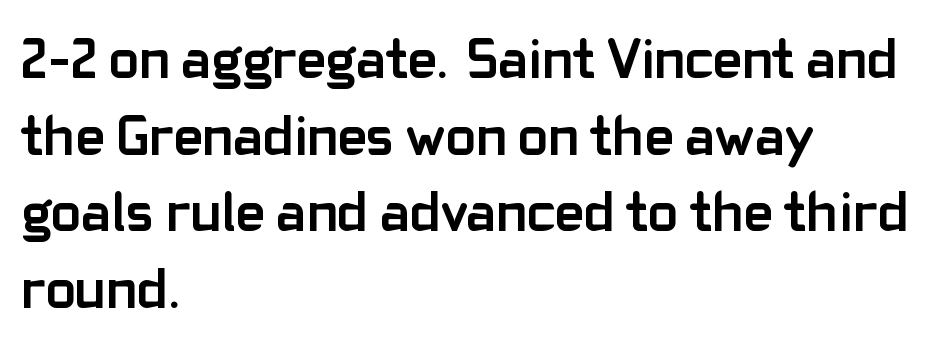
{"serif": "no", "italic": "no", "bold": "yes", "weight": "semibold", "width": "normal", "stroke_contrast": "low", "x_height": "medium", "monospaced": "no", "underline": "no", "align": "left", "line_spacing": "normal", "line_spacing_ratio": 1.37, "letter_spacing": "normal", "letter_spacing_em": 0.0, "glyph_px": 56}
